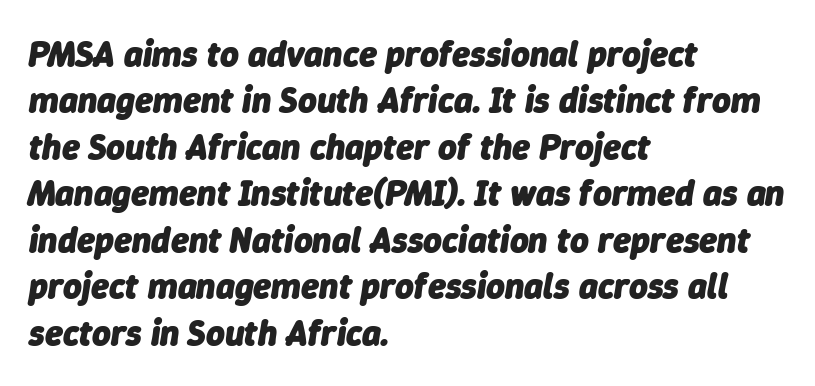
The compositor pushed each line to the left boundary. Weight check: bold — yes, fully. Notice how the stems are inclined rather than vertical — that's the hallmark of italics. Each row of text sits above clean, open space. This sample has the flowing, uneven cadence of proportional lettering. Leading matches the norm, producing a regular column.
